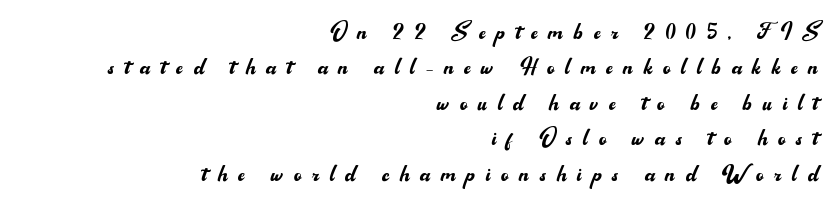
{"serif": "no", "bold": "no", "weight": "regular", "width": "normal", "stroke_contrast": "medium", "x_height": "small", "monospaced": "no", "underline": "no", "align": "right", "line_spacing_ratio": 1.22, "letter_spacing": "wide", "letter_spacing_em": 0.37, "glyph_px": 29}
